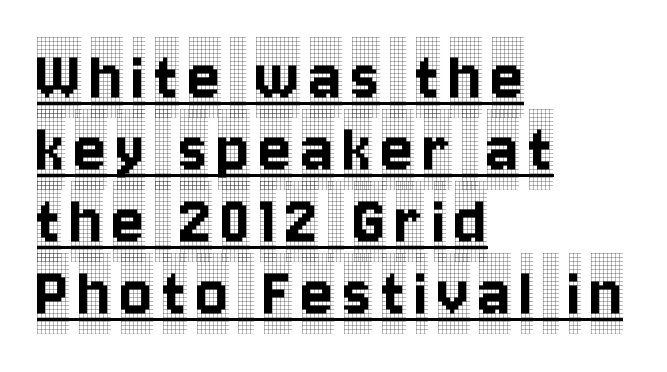
{"serif": "yes", "italic": "no", "width": "condensed", "x_height": "large", "monospaced": "no", "underline": "yes", "align": "left", "line_spacing": "tight", "line_spacing_ratio": 0.96, "glyph_px": 75}
